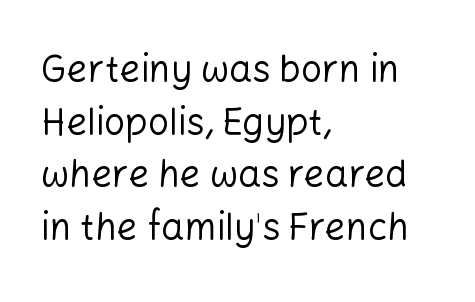
{"serif": "no", "italic": "no", "bold": "no", "weight": "regular", "width": "normal", "stroke_contrast": "low", "x_height": "medium", "monospaced": "no", "underline": "no", "align": "left", "line_spacing": "normal", "line_spacing_ratio": 1.42, "letter_spacing": "normal", "letter_spacing_em": 0.0, "glyph_px": 37}
